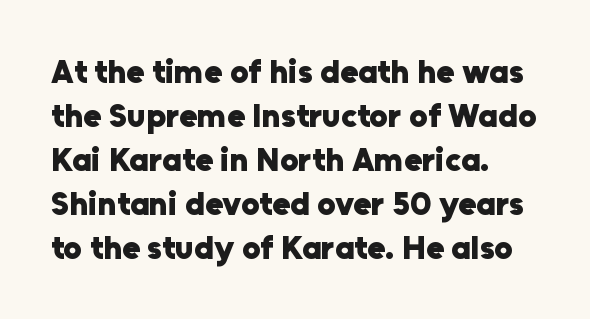
{"serif": "no", "italic": "no", "bold": "yes", "weight": "heavy", "width": "normal", "stroke_contrast": "low", "x_height": "medium", "monospaced": "no", "underline": "no", "align": "left", "line_spacing": "normal", "line_spacing_ratio": 1.33, "letter_spacing": "normal", "letter_spacing_em": 0.0, "glyph_px": 33}
